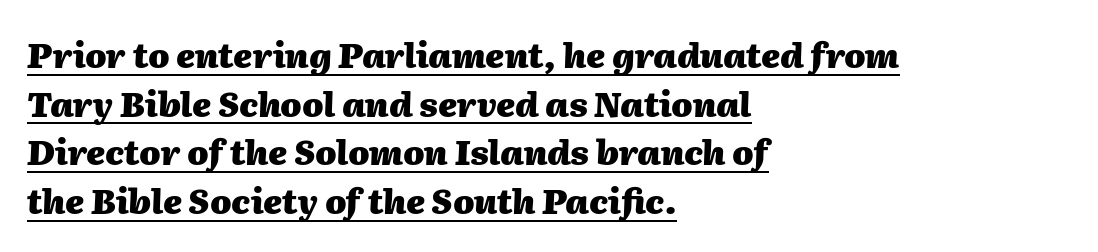
Is the type bold? Yes — the strokes are clearly thick and heavy. There's an unmistakable incline to the writing here. Looks like someone drew a line under every word here. Think of a printed novel: that variable character pitch is what you see here. Leading matches the norm, producing a regular column. These lines keep a tight, regular rhythm from letter to letter.
